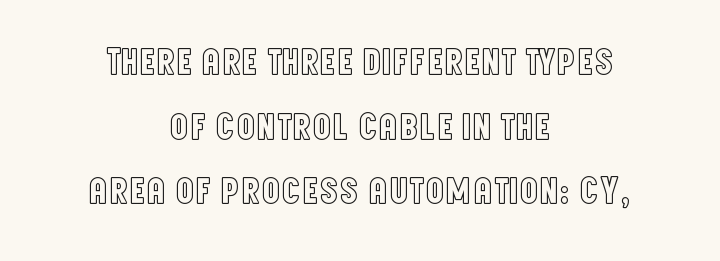
The image shows 38 px condensed type, upright; set centered, normal line spacing (1.7x), normal letter spacing, not underlined; a large x-height.
